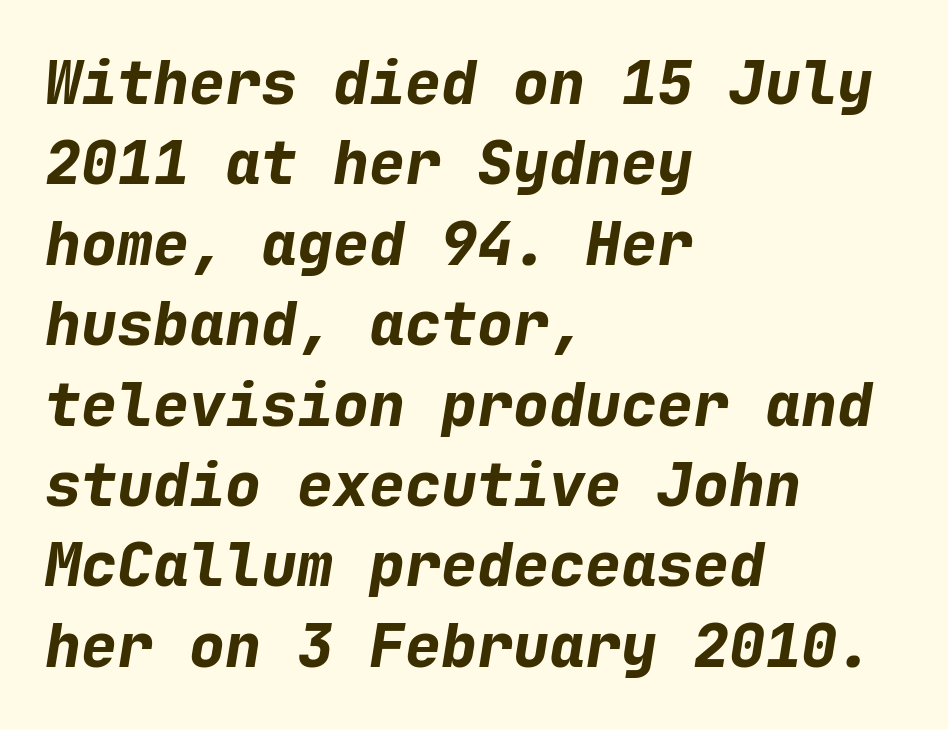
{"italic": "yes", "lean": "right", "slant_degrees": 9, "bold": "yes", "weight": "bold", "width": "normal", "stroke_contrast": "low", "x_height": "medium", "monospaced": "yes", "underline": "no", "align": "left", "line_spacing": "normal", "line_spacing_ratio": 1.34, "letter_spacing": "normal", "letter_spacing_em": 0.0, "glyph_px": 60}
